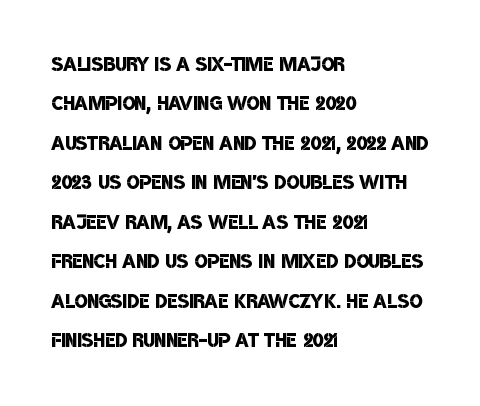
Q: Is the text bold? A: Semi-bold.
Q: Is the text underlined? A: No.
Q: How is the paragraph aligned? A: Left-aligned.
Q: Is the spacing between letters normal or unusually wide? A: Normal.
Q: Is the spacing between lines tight, normal or loose? A: Normal.
